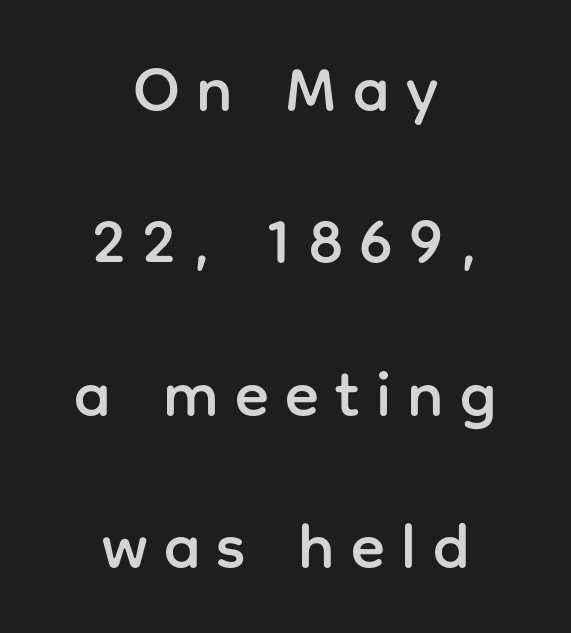
Q: Is the text italic (slanted)? A: No, it is upright.
Q: Is the typeface a serif or a sans-serif typeface? A: Sans-serif.
Q: Is the text underlined? A: No.
Q: How is the paragraph aligned? A: Centered.
Q: Is the spacing between letters normal or unusually wide? A: Unusually wide.
Q: Is the spacing between lines tight, normal or loose? A: Loose.
Q: Width (condensed, normal, or wide)? A: Normal.
Q: Stroke contrast? A: Low.
Q: x-height? A: Medium.
Q: Monospaced? A: No.
